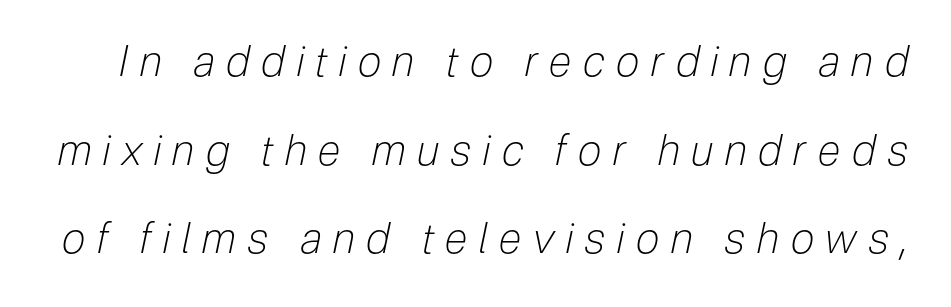
The image shows 42 px light, condensed type, italic (leaning right); set loose line spacing (2.11x), unusually wide letter spacing (+0.28 em), not underlined; low stroke contrast and a medium x-height.
